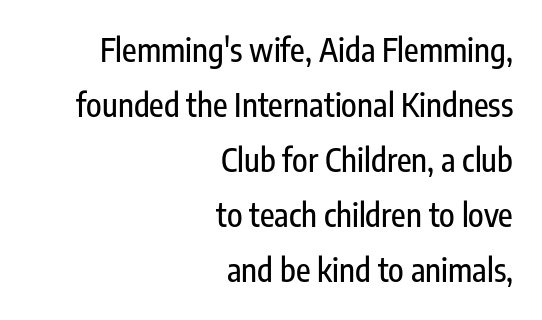
{"serif": "no", "italic": "no", "width": "condensed", "stroke_contrast": "low", "x_height": "medium", "monospaced": "no", "underline": "no", "align": "right", "line_spacing_ratio": 1.72, "letter_spacing": "normal", "letter_spacing_em": 0.0, "glyph_px": 32}
